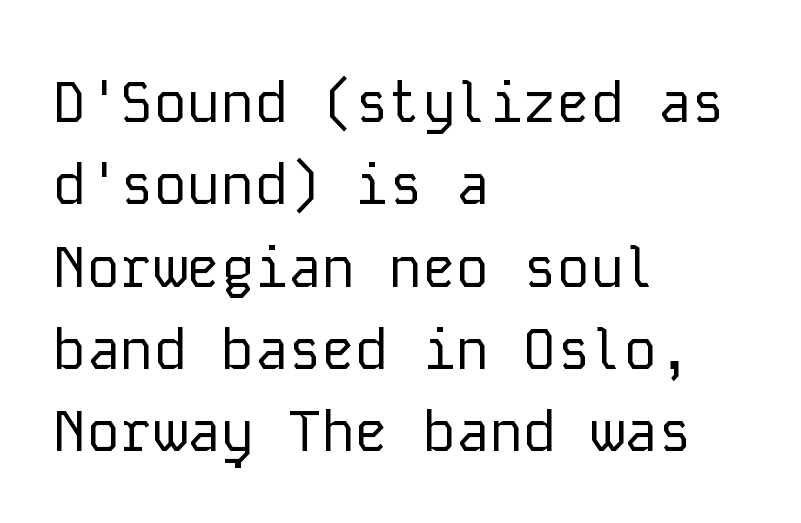
Are there feet on the stems? There aren't — it's a sans. Leftover space on each line is placed entirely after the last word. Heaviness? Minimal to ordinary, like unemphasized prose. Type without underlining. Rendered with straight, roman letterforms.
